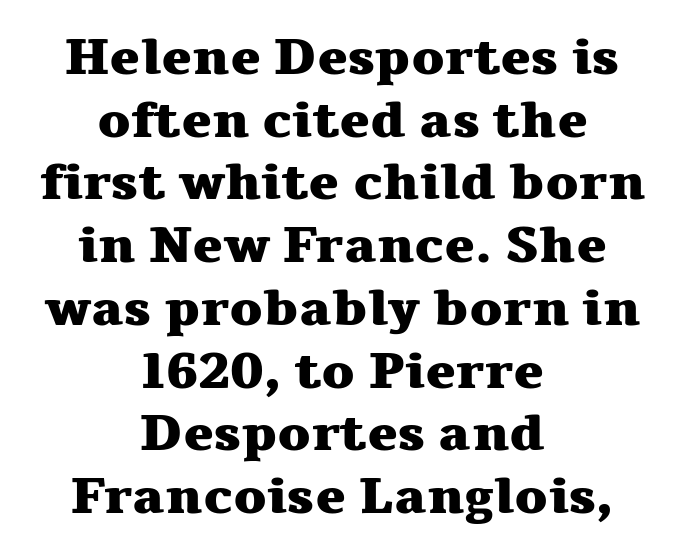
Q: Is the text bold? A: Yes.
Q: Is the text italic (slanted)? A: No, it is upright.
Q: Is the typeface a serif or a sans-serif typeface? A: Serif.
Q: Is the text underlined? A: No.
Q: How is the paragraph aligned? A: Centered.
Q: Is the spacing between letters normal or unusually wide? A: Normal.
Q: Width (condensed, normal, or wide)? A: Wide.
Q: Stroke contrast? A: Medium.
Q: x-height? A: Medium.
Q: Monospaced? A: No.
